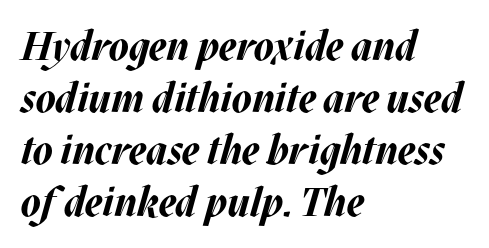
{"italic": "yes", "lean": "right", "slant_degrees": 17, "bold": "yes", "weight": "bold", "width": "normal", "stroke_contrast": "medium", "x_height": "large", "monospaced": "no", "underline": "no", "align": "left", "line_spacing": "normal", "line_spacing_ratio": 1.3, "letter_spacing": "normal", "letter_spacing_em": 0.0, "glyph_px": 40}
